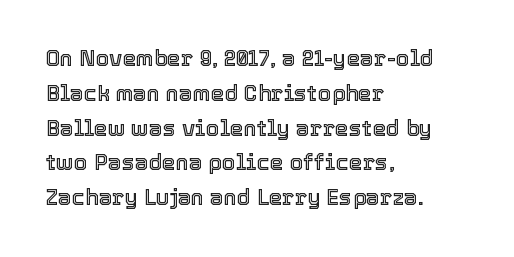
Q: Is the text italic (slanted)? A: No, it is upright.
Q: Is the text underlined? A: No.
Q: How is the paragraph aligned? A: Left-aligned.
Q: Is the spacing between letters normal or unusually wide? A: Normal.
Q: Is the spacing between lines tight, normal or loose? A: Normal.
